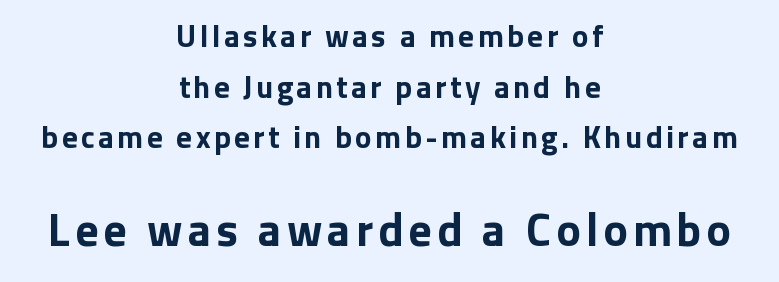
Q: Is the text bold? A: Yes.
Q: Is the text italic (slanted)? A: No, it is upright.
Q: Is the typeface a serif or a sans-serif typeface? A: Sans-serif.
Q: Is the text underlined? A: No.
Q: How is the paragraph aligned? A: Centered.
Q: Is the spacing between lines tight, normal or loose? A: Normal.
Q: Which block of text is set in a larger size, the first (top) or the second (bottom)? A: The second (bottom) one.
Q: Width (condensed, normal, or wide)? A: Normal.
Q: Stroke contrast? A: Low.
Q: x-height? A: Medium.
Q: Monospaced? A: No.
